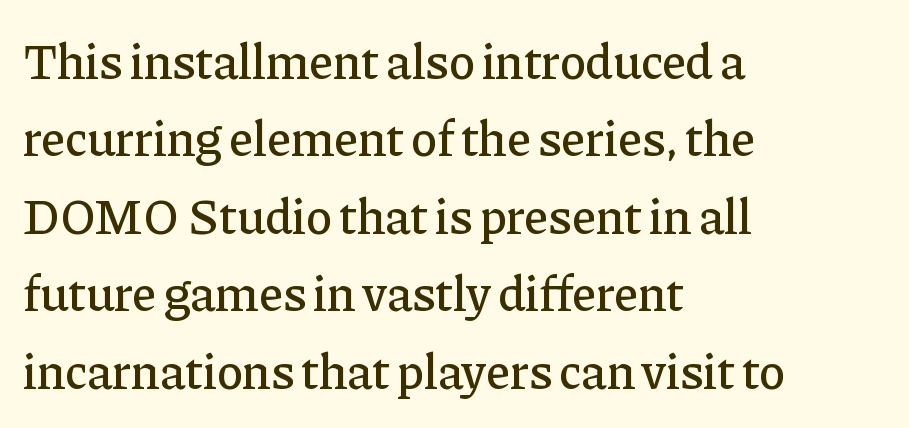
The passage shown is typed in a proportional face where columns would drift. The type family on display is of the serif kind. The setting favours the left margin, as ordinary paragraphs usually do. The lines sit at an ordinary, default distance from one another.
